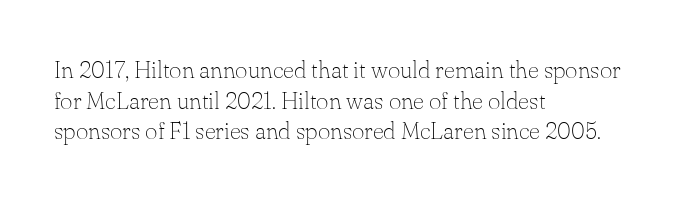
Is the type heavy? It reads as light-to-regular instead. Leftover space on each line is placed entirely after the last word. Characters follow at the spacing the type designer built in. The passage shown stacks its lines at a standard gap.
